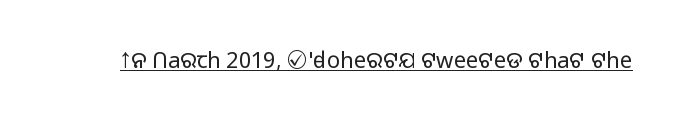
Q: Is the text bold? A: No.
Q: Is the text italic (slanted)? A: No, it is upright.
Q: Is the text underlined? A: Yes.
Q: Is the spacing between letters normal or unusually wide? A: Normal.
